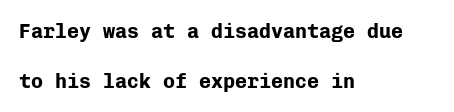
{"italic": "no", "bold": "yes", "underline": "no", "align": "left", "line_spacing": "loose", "line_spacing_ratio": 2.48, "letter_spacing": "normal", "letter_spacing_em": 0.0, "glyph_px": 20}
